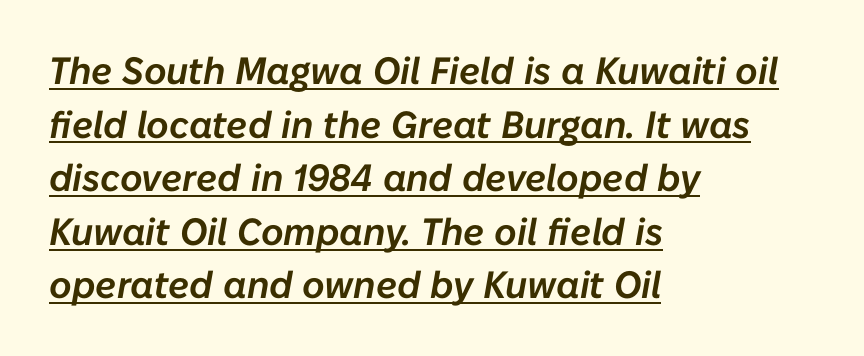
Somebody hit Ctrl+U on this one — the words are underlined. Observe the lean: these are italic letterforms. Is this a fixed-width face? No — the glyphs have proportional, varying widths. The setting favours the left margin, as ordinary paragraphs usually do. Observe the ordinary spacing: letters are neighbours, not strangers.
